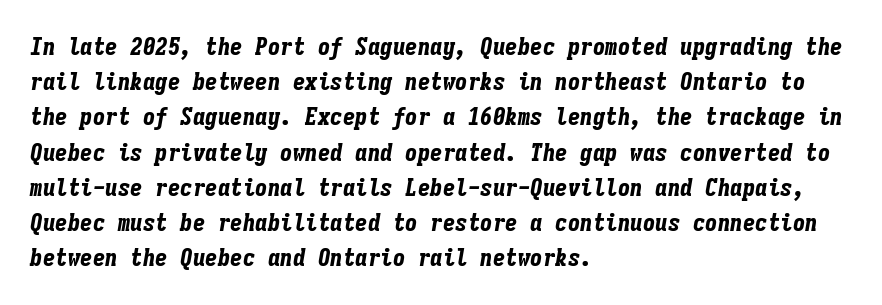
The image shows 25 px bold type, italic (leaning right); set left-aligned, normal line spacing (1.41x), normal letter spacing, not underlined.
